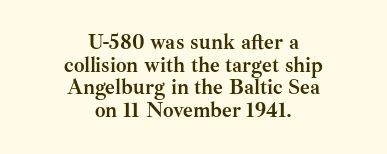
Q: Is the text bold? A: Yes.
Q: Is the text italic (slanted)? A: No, it is upright.
Q: Is the text underlined? A: No.
Q: How is the paragraph aligned? A: Centered.
Q: Is the spacing between letters normal or unusually wide? A: Normal.
Q: Is the spacing between lines tight, normal or loose? A: Tight.
